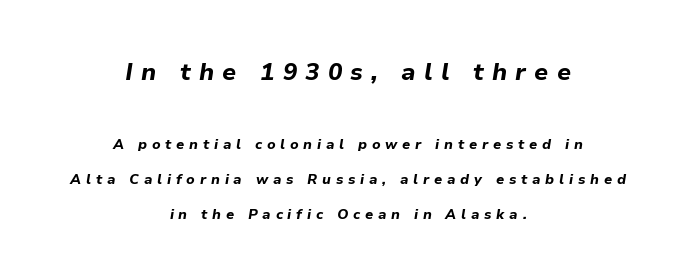
Q: Is the text bold? A: Yes.
Q: Is the text italic (slanted)? A: Yes, it leans right by about 9 degrees.
Q: Is the text underlined? A: No.
Q: How is the paragraph aligned? A: Centered.
Q: Is the spacing between letters normal or unusually wide? A: Unusually wide.
Q: Is the spacing between lines tight, normal or loose? A: Loose.
Q: Which block of text is set in a larger size, the first (top) or the second (bottom)? A: The first (top) one.
